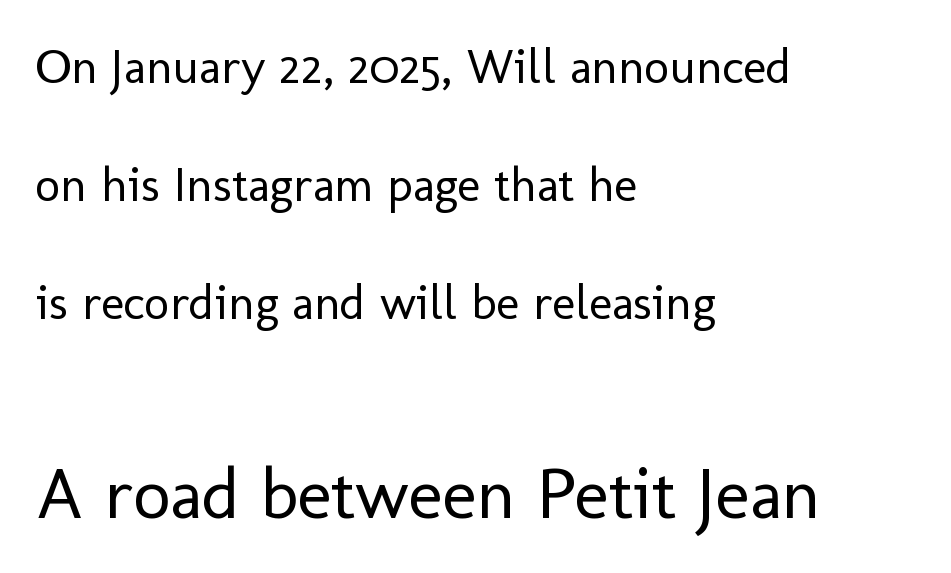
The image shows 73 px regular-weight sans-serif type, upright; set left-aligned, loose line spacing (2.41x), normal letter spacing, not underlined; the second (bottom) block is 1.49x larger; low stroke contrast and a medium x-height.
